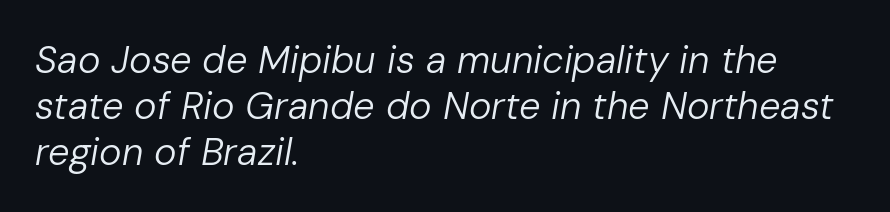
Q: Is the text bold? A: No.
Q: Is the text italic (slanted)? A: Yes, it leans right by about 10 degrees.
Q: Is the text underlined? A: No.
Q: How is the paragraph aligned? A: Left-aligned.
Q: Is the spacing between letters normal or unusually wide? A: Normal.
Q: Width (condensed, normal, or wide)? A: Normal.
Q: Stroke contrast? A: Low.
Q: x-height? A: Medium.
Q: Monospaced? A: No.
